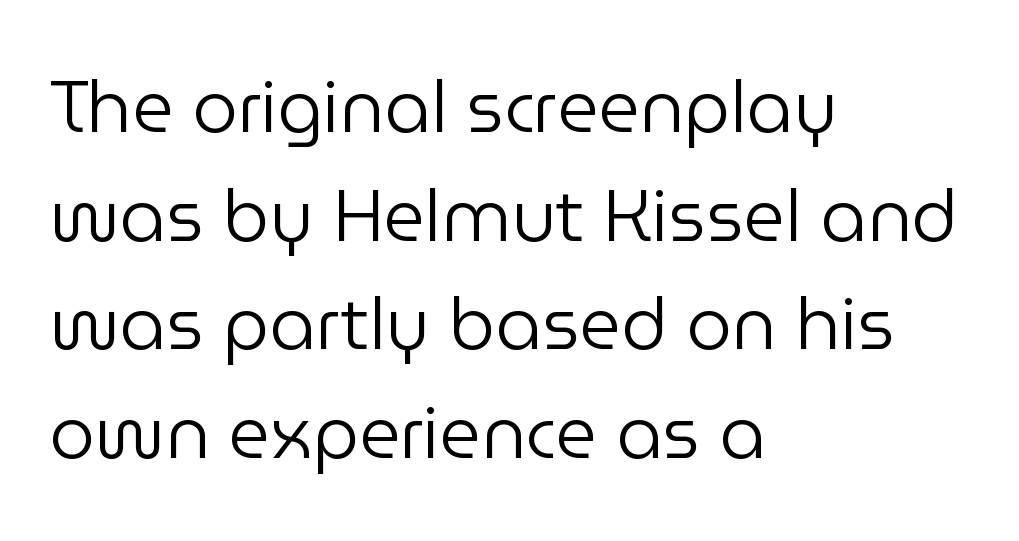
Q: Is the text bold? A: No.
Q: Is the text italic (slanted)? A: No, it is upright.
Q: Is the typeface a serif or a sans-serif typeface? A: Sans-serif.
Q: Is the text underlined? A: No.
Q: How is the paragraph aligned? A: Left-aligned.
Q: Is the spacing between letters normal or unusually wide? A: Normal.
Q: Is the spacing between lines tight, normal or loose? A: Normal.
Q: Width (condensed, normal, or wide)? A: Normal.
Q: Stroke contrast? A: Low.
Q: x-height? A: Medium.
Q: Monospaced? A: No.
